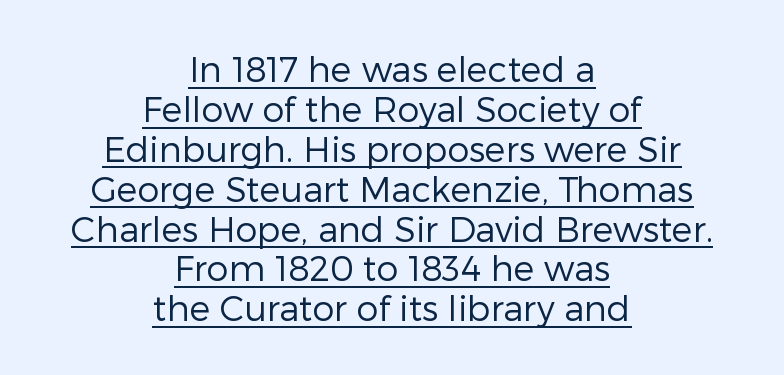
One-word summary of the alignment: center. Somebody hit Ctrl+U on this one — the words are underlined. The glyphs in this specimen are sans serif. Designer's note — italics off, roman on.
